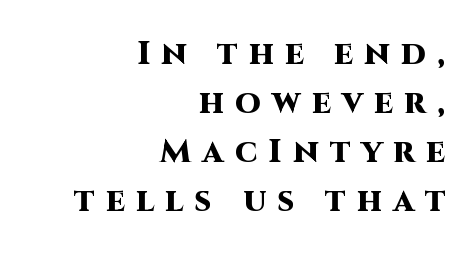
The image shows 33 px heavy sans-serif type, upright; set right-aligned, normal line spacing (1.48x), unusually wide letter spacing (+0.34 em), not underlined; high stroke contrast and a large x-height.
